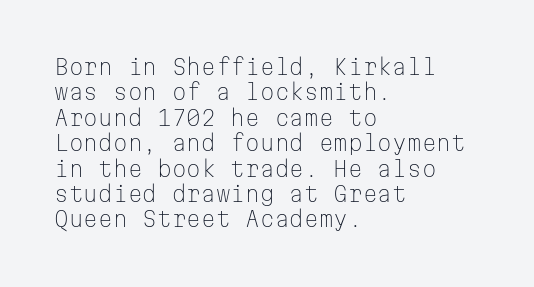
Q: Is the text bold? A: No.
Q: Is the text italic (slanted)? A: No, it is upright.
Q: Is the text underlined? A: No.
Q: How is the paragraph aligned? A: Left-aligned.
Q: Is the spacing between letters normal or unusually wide? A: Normal.
